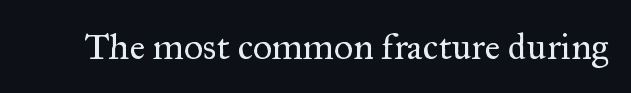
{"serif": "yes", "italic": "no", "bold": "no", "weight": "regular", "width": "normal", "stroke_contrast": "medium", "x_height": "small", "monospaced": "no", "underline": "no", "letter_spacing": "normal", "letter_spacing_em": 0.0, "glyph_px": 37}
